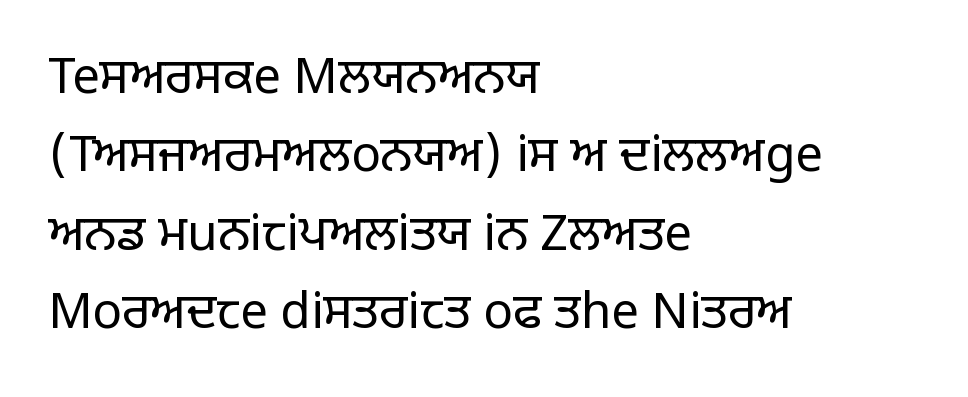
{"serif": "no", "italic": "no", "bold": "no", "weight": "regular", "width": "normal", "stroke_contrast": "low", "x_height": "large", "monospaced": "no", "underline": "no", "align": "left", "line_spacing": "normal", "line_spacing_ratio": 1.6, "letter_spacing": "normal", "letter_spacing_em": 0.0, "glyph_px": 49}
